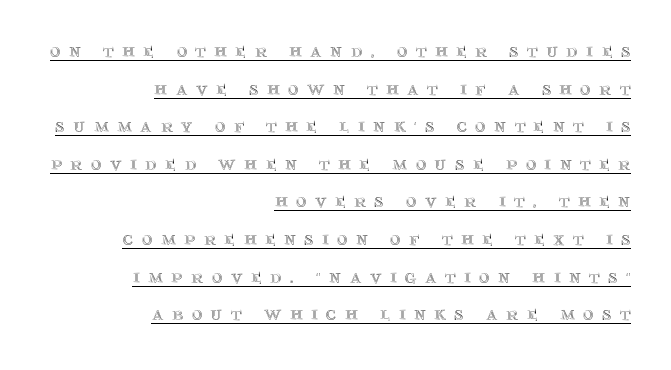
Compared with a flush-left layout, this one pins lines to the opposite, right side. Honestly, the letter spacing is so wide it's the main thing you notice. Is there an underline? Yes — a line sits under the letters. A roman cut, with each character standing at attention.
